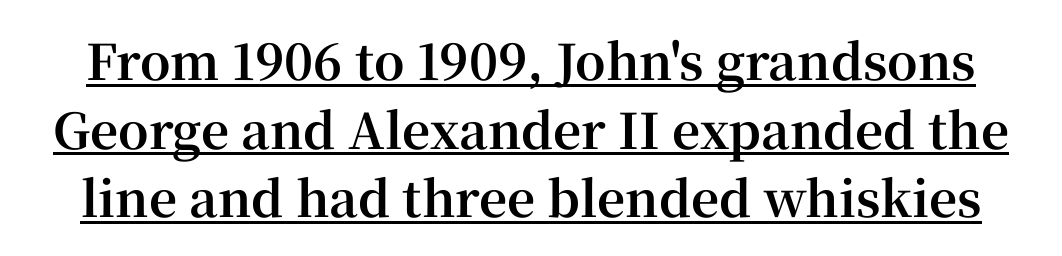
The image shows 49 px bold serif type, upright; set normal line spacing (1.4x), normal letter spacing, underlined; high stroke contrast and a medium x-height.
